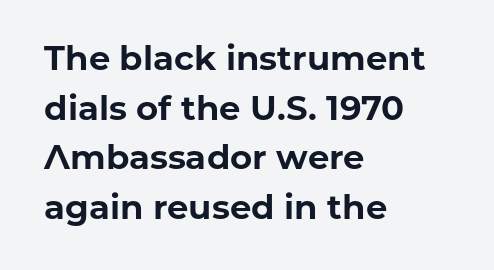
The image shows 34 px bold sans-serif type, upright; set left-aligned, normal line spacing (1.46x), normal letter spacing, not underlined; low stroke contrast and a medium x-height.
